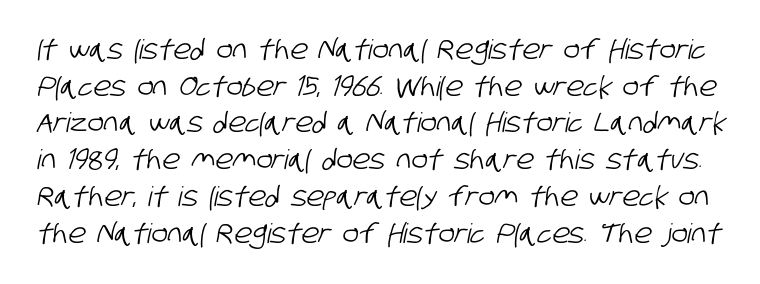
{"underline": "no", "line_spacing": "normal", "line_spacing_ratio": 1.36, "letter_spacing": "normal", "letter_spacing_em": 0.0, "glyph_px": 27}
